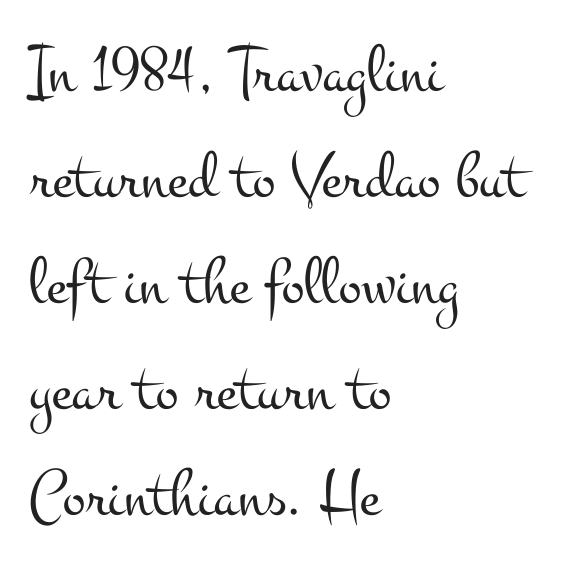
{"serif": "yes", "bold": "no", "weight": "light", "width": "wide", "stroke_contrast": "medium", "x_height": "small", "monospaced": "no", "underline": "no", "align": "left", "line_spacing": "normal", "line_spacing_ratio": 1.56, "letter_spacing": "normal", "letter_spacing_em": 0.0, "glyph_px": 68}
